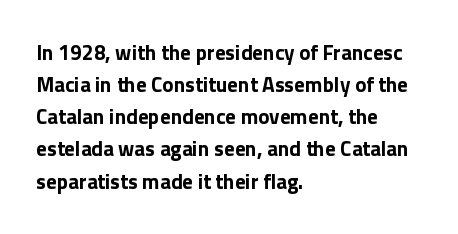
{"italic": "no", "bold": "yes", "underline": "no", "align": "left", "line_spacing": "normal", "line_spacing_ratio": 1.53, "letter_spacing": "normal", "letter_spacing_em": 0.0, "glyph_px": 21}
